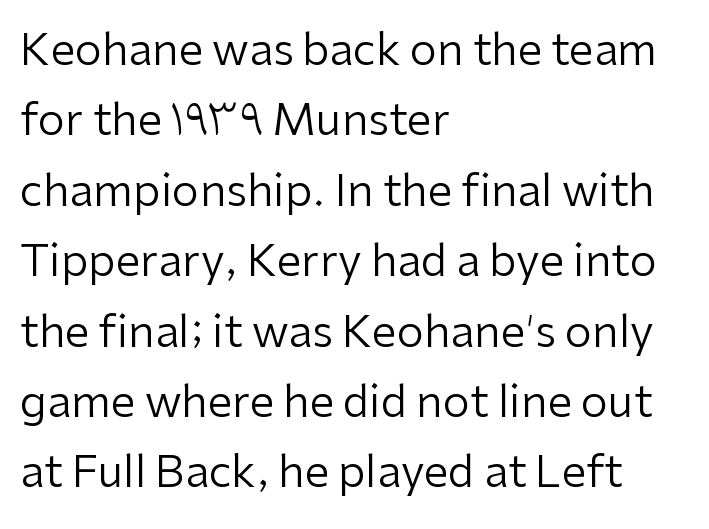
Descenders are the only things crossing below the line. Letters have the restrained weight of plain body copy at most. Spacing verdict: proportional, widths tailored to each character. These lines stack with their left ends in a neat column.
